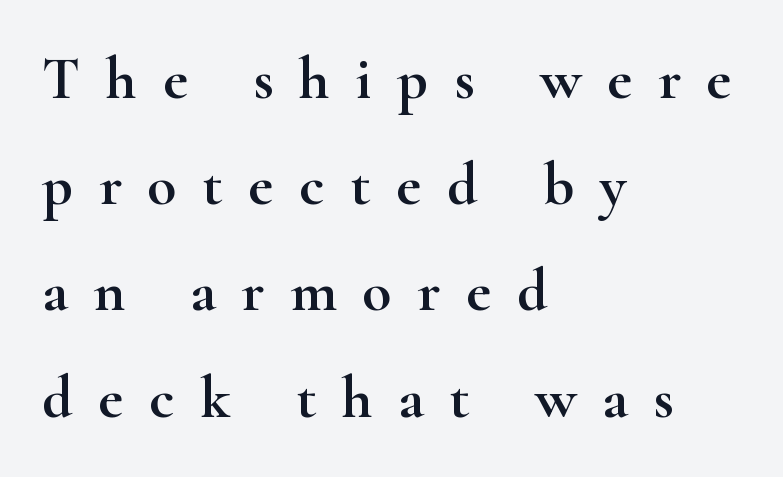
Do the letters lean? They stand straight. Unlike a clean sans, this face finishes its strokes with serifs. Every row of glyphs begins at an identical x-position on the left. Caption: expanded tracking, letters set apart.
